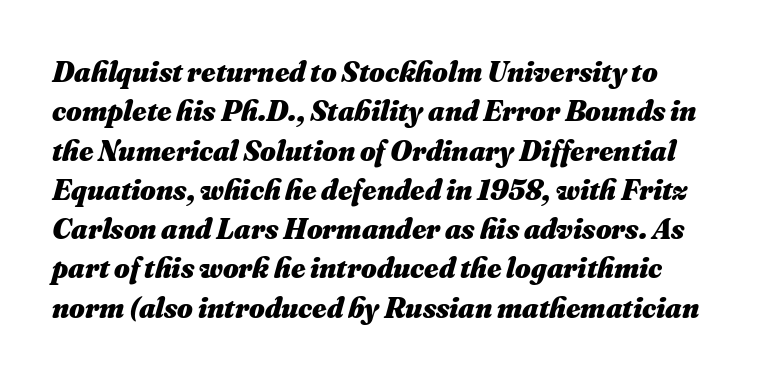
Characters follow at the spacing the type designer built in. Quick note: italic. Reading down the column, the eye jumps a familiar distance to each next line. You'd pick this weight for a headline — it's a proper bold. The gap between lines stays unmarked.
